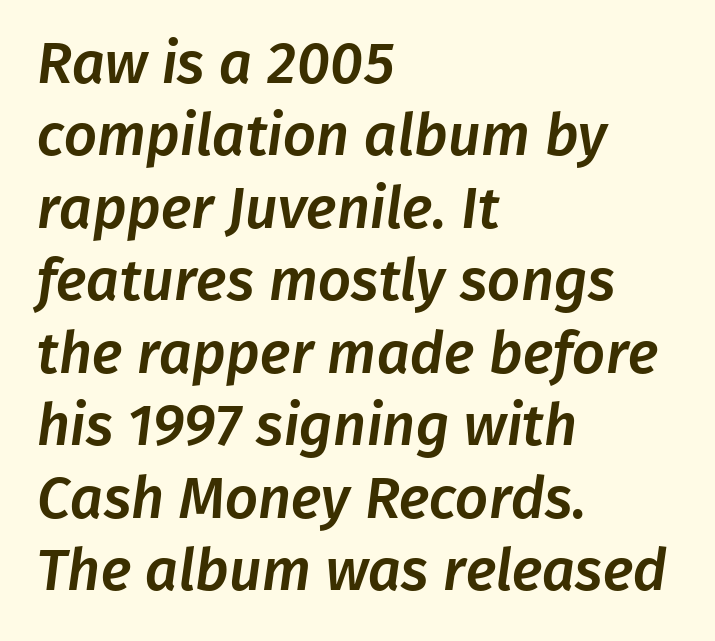
Q: Is the typeface a serif or a sans-serif typeface? A: Sans-serif.
Q: Is the text underlined? A: No.
Q: How is the paragraph aligned? A: Left-aligned.
Q: Is the spacing between letters normal or unusually wide? A: Normal.
Q: Is the spacing between lines tight, normal or loose? A: Normal.
Q: Width (condensed, normal, or wide)? A: Normal.
Q: Stroke contrast? A: Low.
Q: x-height? A: Medium.
Q: Monospaced? A: No.
